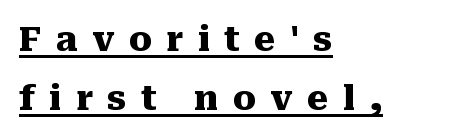
Notice how a bar underscores the lettering throughout. As a designer I'd log this as weight 700, bold. If you drew a ruler down the left edge, every line would touch it. Rendered with straight, roman letterforms. Each letter keeps its own natural width here, so spacing adapts to shape.
